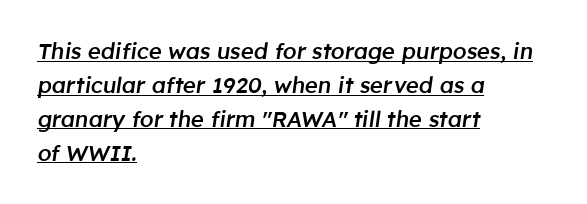
{"italic": "yes", "lean": "right", "slant_degrees": 8, "bold": "semi", "underline": "yes", "align": "left", "line_spacing": "normal", "line_spacing_ratio": 1.54, "letter_spacing": "normal", "letter_spacing_em": 0.0, "glyph_px": 22}
